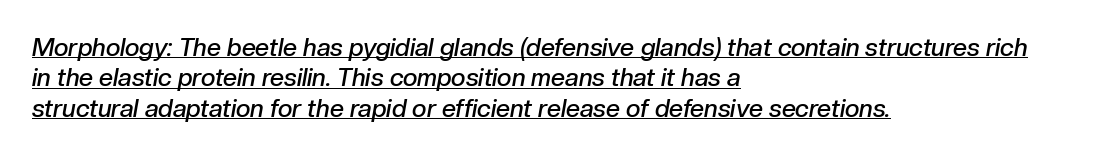
Casual observation: everything's shoved over to the left. A semibold gives these letters moderate extra thickness, short of bold. In designer terms, the underline attribute is active on this setting. Inter-character spacing is left at the font's built-in metrics.
